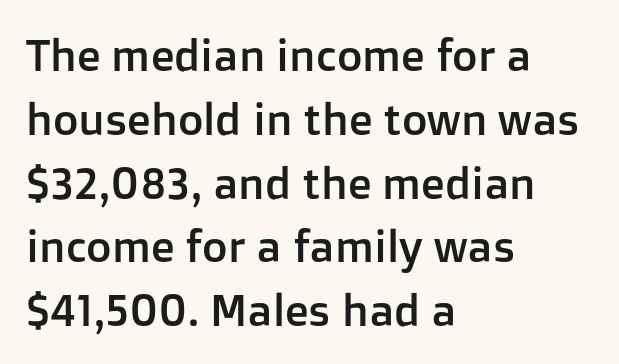
Q: Is the text italic (slanted)? A: No, it is upright.
Q: Is the typeface a serif or a sans-serif typeface? A: Sans-serif.
Q: Is the text underlined? A: No.
Q: How is the paragraph aligned? A: Left-aligned.
Q: Is the spacing between letters normal or unusually wide? A: Normal.
Q: Is the spacing between lines tight, normal or loose? A: Normal.
Q: Width (condensed, normal, or wide)? A: Normal.
Q: Stroke contrast? A: Low.
Q: x-height? A: Medium.
Q: Monospaced? A: No.
